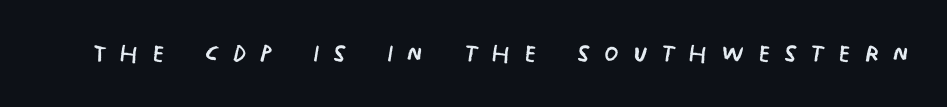
Is this a fixed-width face? No — the glyphs have proportional, varying widths. The face used here is rendered with a markedly widened letterfit. Stroke mass is kept to a normal reading level or below. These lines are composed in type without serifs. No word sits above an underline.
